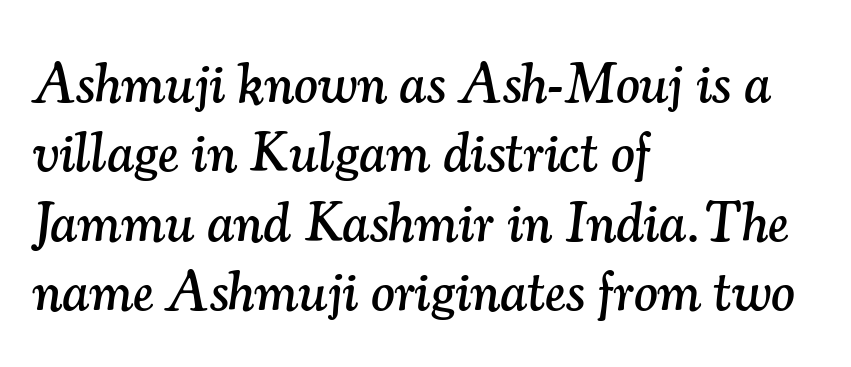
The image shows 56 px serif type, italic (leaning right); set left-aligned, line spacing 1.24x, normal letter spacing, not underlined; medium stroke contrast and a small x-height.
